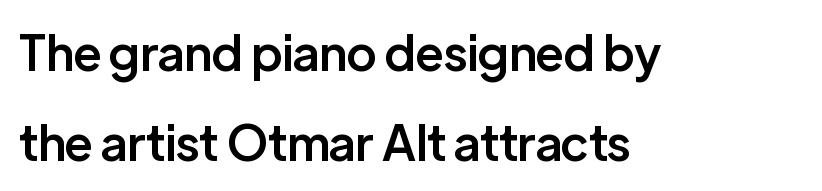
The image shows 48 px semibold sans-serif type, upright; set left-aligned, line spacing 1.87x, normal letter spacing, not underlined; low stroke contrast and a medium x-height.
